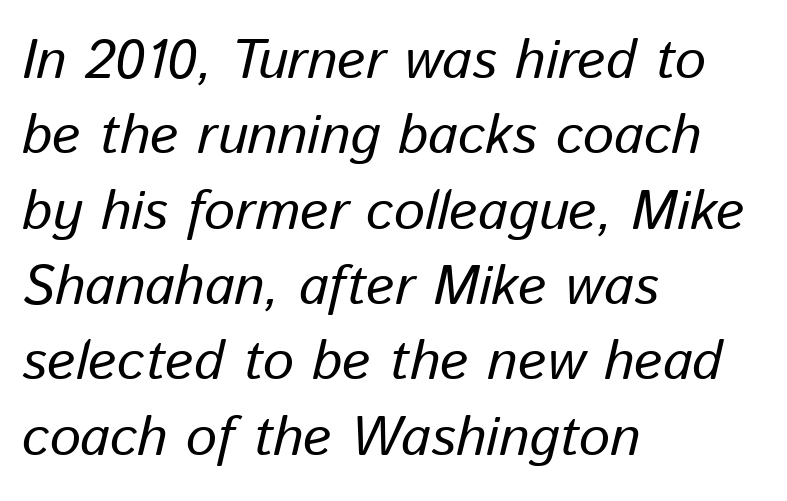
Q: Is the text italic (slanted)? A: Yes, it leans right by about 13 degrees.
Q: Is the text underlined? A: No.
Q: How is the paragraph aligned? A: Left-aligned.
Q: Is the spacing between letters normal or unusually wide? A: Normal.
Q: Is the spacing between lines tight, normal or loose? A: Normal.
Q: Width (condensed, normal, or wide)? A: Normal.
Q: Stroke contrast? A: Low.
Q: x-height? A: Medium.
Q: Monospaced? A: No.
